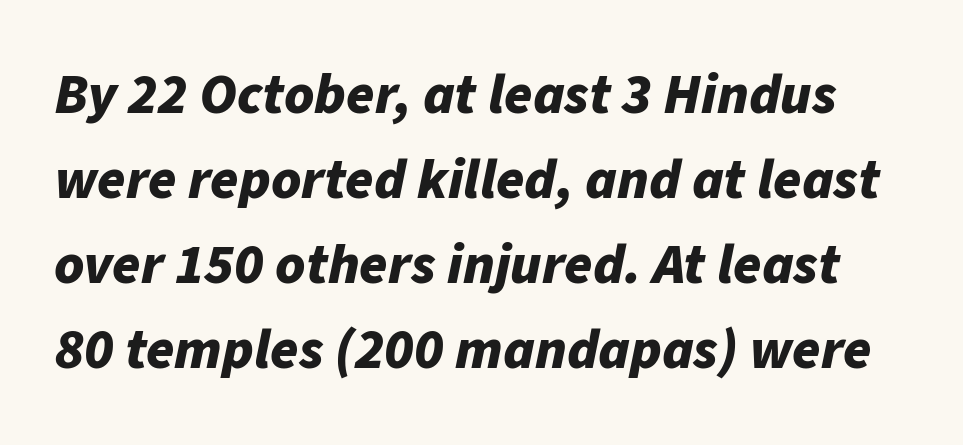
Q: Is the text bold? A: Yes.
Q: Is the text italic (slanted)? A: Yes, it leans right by about 11 degrees.
Q: Is the text underlined? A: No.
Q: Is the spacing between letters normal or unusually wide? A: Normal.
Q: Is the spacing between lines tight, normal or loose? A: Normal.
Q: Width (condensed, normal, or wide)? A: Normal.
Q: Stroke contrast? A: Low.
Q: x-height? A: Medium.
Q: Monospaced? A: No.
